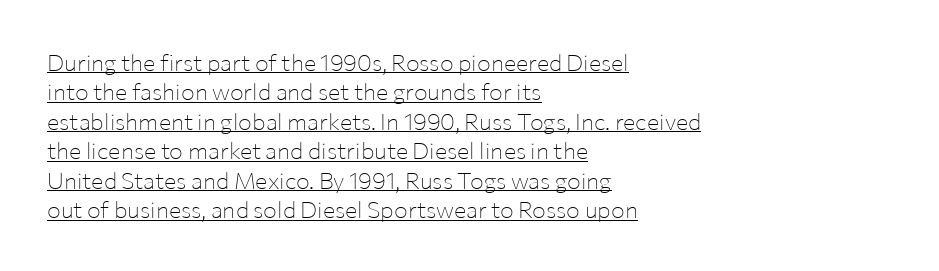
{"italic": "no", "bold": "no", "underline": "yes", "align": "left", "line_spacing": "normal", "line_spacing_ratio": 1.28, "letter_spacing": "normal", "letter_spacing_em": 0.0, "glyph_px": 23}
